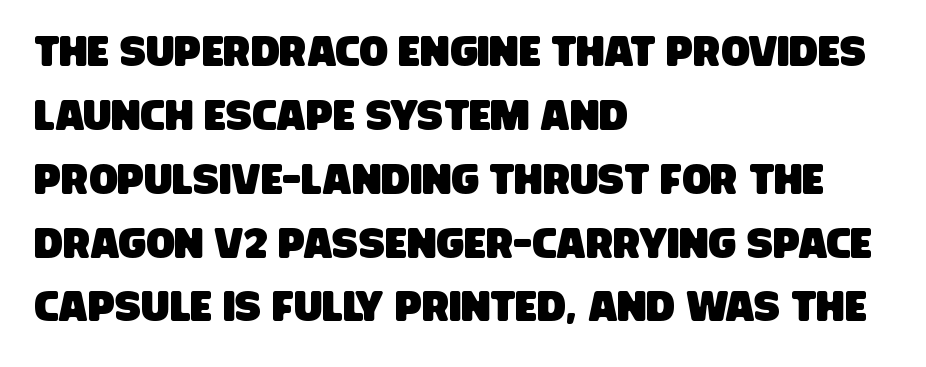
{"serif": "no", "width": "condensed", "stroke_contrast": "low", "x_height": "large", "monospaced": "no", "underline": "no", "align": "left", "line_spacing": "normal", "line_spacing_ratio": 1.52, "letter_spacing": "normal", "letter_spacing_em": 0.0, "glyph_px": 42}
